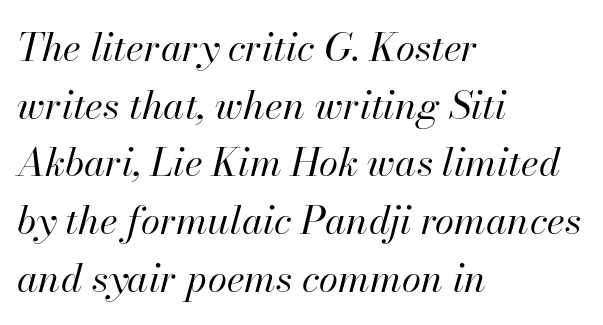
The words here are not underlined. The rendering uses a moderate line-height, typical for paragraphs. Each line starts at the same left margin while the right side varies. Weight: not bold — regular or lighter. You could call the tracking neutral — neither tight nor loose. These lines are rendered in a variable-pitch font.
